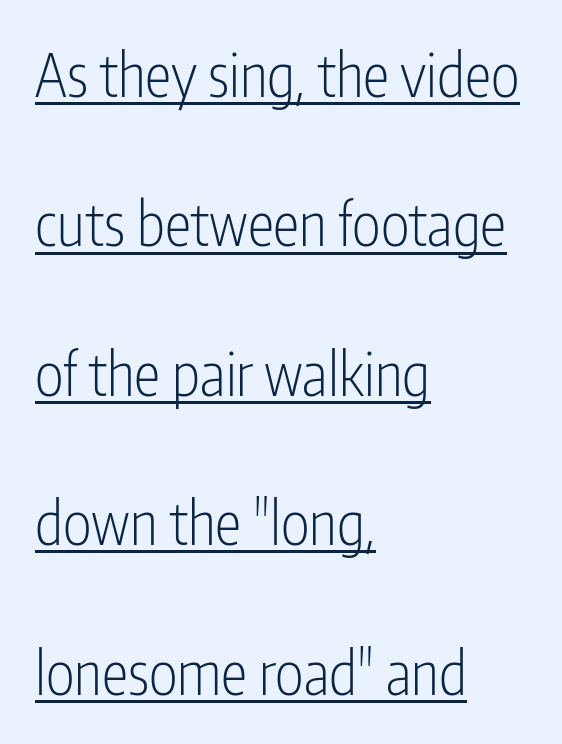
The image shows 60 px light, condensed sans-serif type, upright; set left-aligned, loose line spacing (2.49x), normal letter spacing, underlined; low stroke contrast and a medium x-height.
